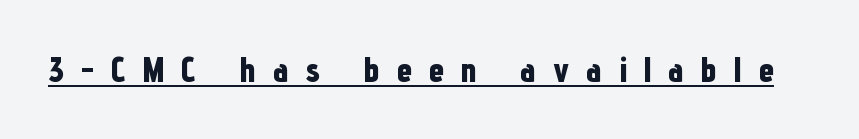
Q: Is the text bold? A: Yes.
Q: Is the text italic (slanted)? A: No, it is upright.
Q: Is the typeface a serif or a sans-serif typeface? A: Sans-serif.
Q: Is the text underlined? A: Yes.
Q: Is the spacing between letters normal or unusually wide? A: Unusually wide.
Q: Width (condensed, normal, or wide)? A: Condensed.
Q: Stroke contrast? A: Low.
Q: x-height? A: Medium.
Q: Monospaced? A: No.
